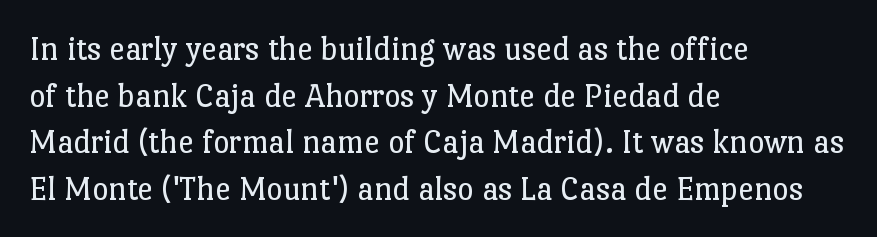
Underlining? Definitely not there. Here the designer chose a conventional face with non-uniform glyph widths. The letterforms sit at book weight or below. Ascenders rise straight up at ninety degrees.
